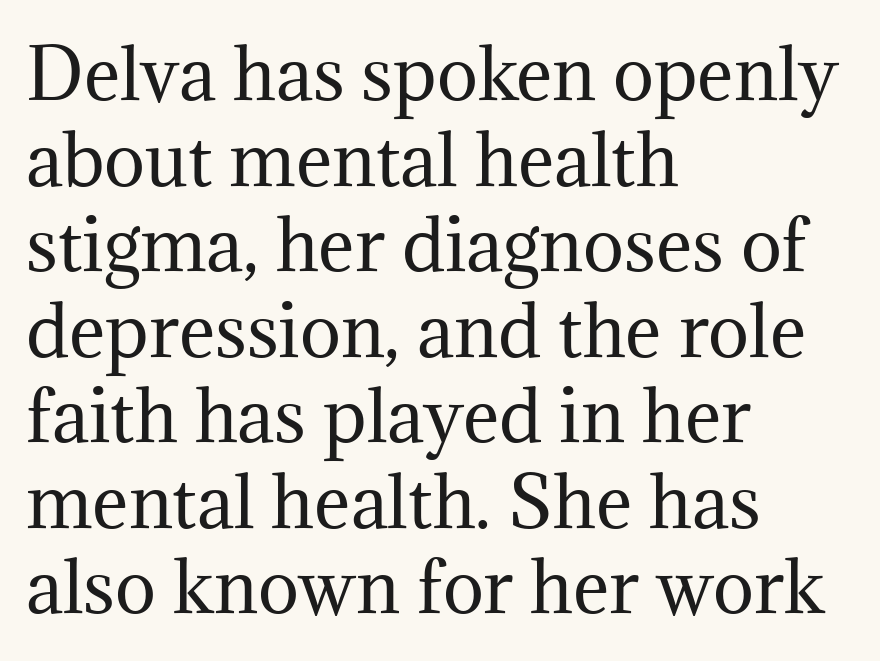
{"serif": "yes", "italic": "no", "bold": "no", "weight": "regular", "width": "normal", "stroke_contrast": "medium", "x_height": "medium", "monospaced": "no", "underline": "no", "align": "left", "line_spacing_ratio": 1.24, "letter_spacing": "normal", "letter_spacing_em": 0.0, "glyph_px": 69}
